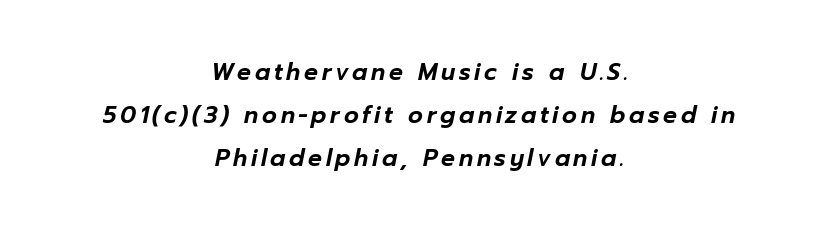
The image shows 23 px text type, italic (leaning right); set centered, line spacing 1.86x, not underlined.
